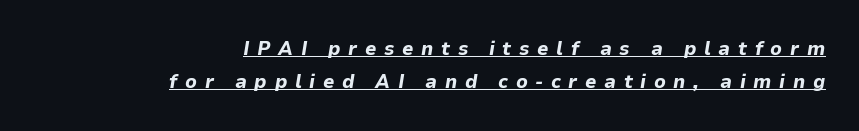
Q: Is the text bold? A: Yes.
Q: Is the text italic (slanted)? A: Yes, it leans right by about 9 degrees.
Q: Is the text underlined? A: Yes.
Q: How is the paragraph aligned? A: Right-aligned.
Q: Is the spacing between letters normal or unusually wide? A: Unusually wide.
Q: Is the spacing between lines tight, normal or loose? A: Normal.
